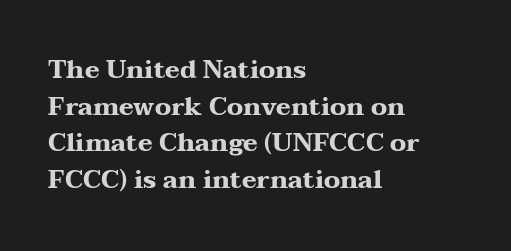
The image shows 25 px bold type, upright; set left-aligned, normal line spacing (1.47x), normal letter spacing, not underlined.
